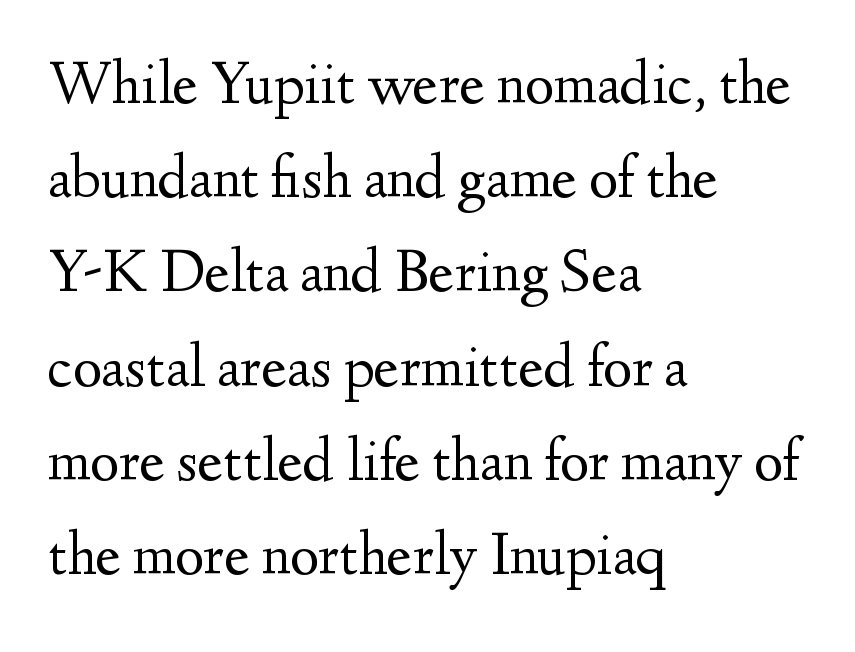
The image shows 62 px regular-weight serif type, upright; set left-aligned, normal line spacing (1.52x), normal letter spacing, not underlined; medium stroke contrast and a small x-height.
